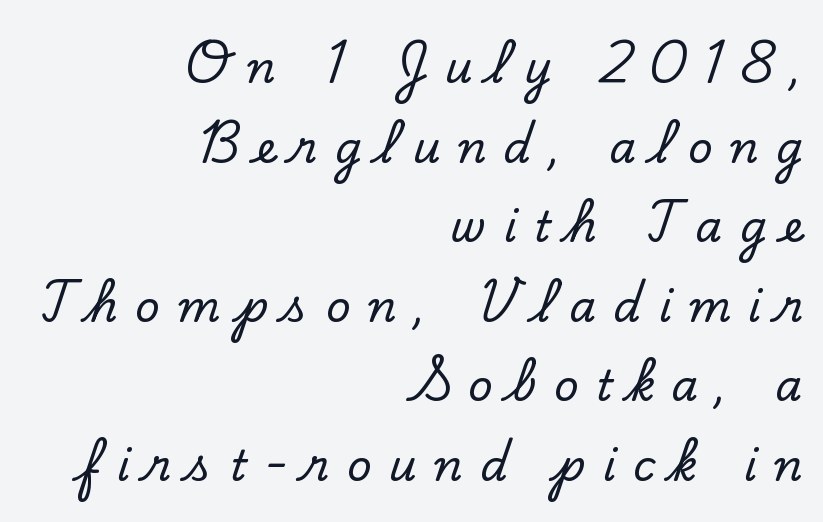
The image shows 43 px serif type; set right-aligned, line spacing 1.85x, unusually wide letter spacing (+0.4 em), not underlined; low stroke contrast and a small x-height.
